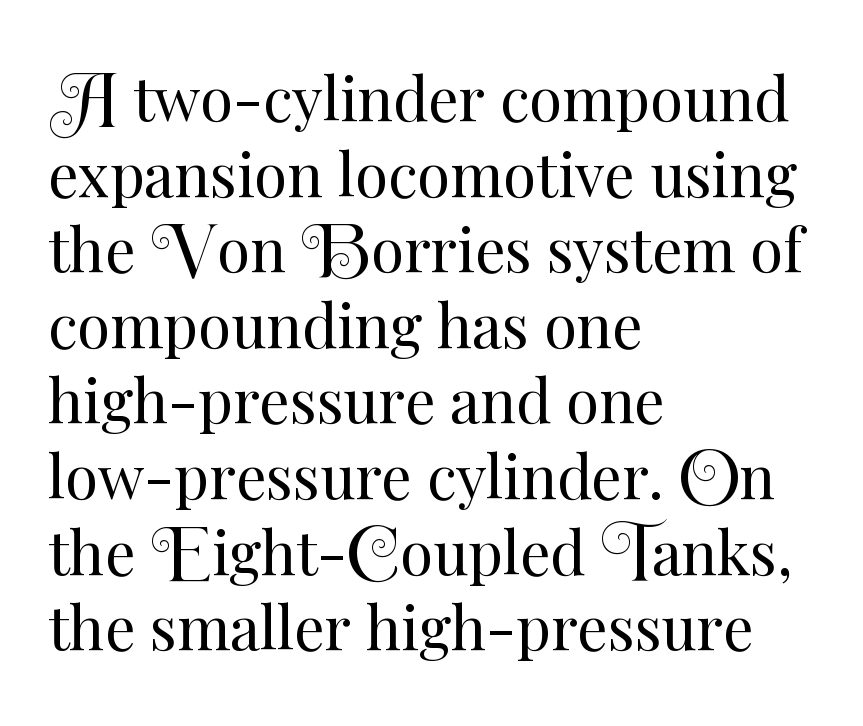
The image shows 60 px regular-weight type, upright; set left-aligned, normal line spacing (1.26x), normal letter spacing, not underlined; medium stroke contrast and a small x-height.
